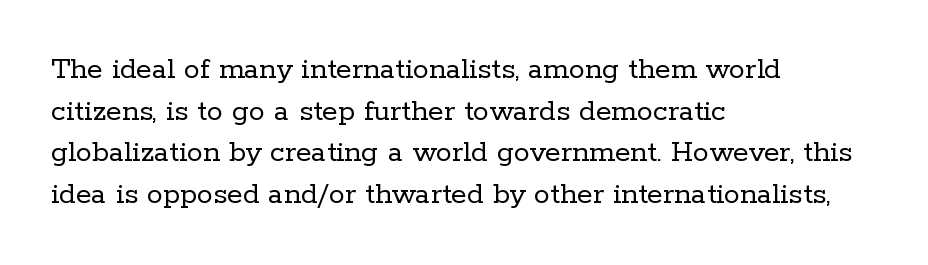
The image shows 32 px regular-weight serif type, upright; set left-aligned, normal line spacing (1.3x), normal letter spacing, not underlined; low stroke contrast and a medium x-height.
